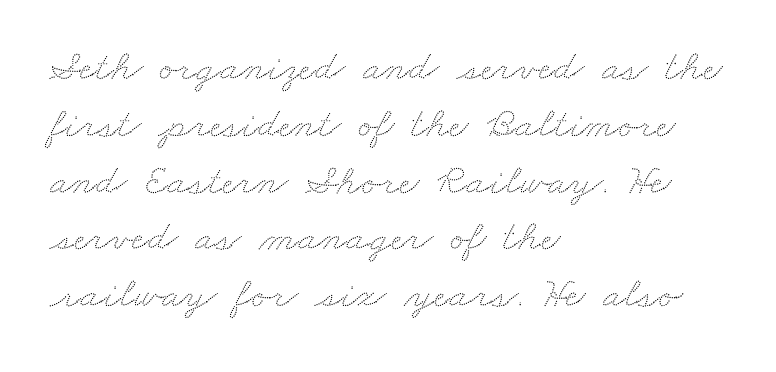
{"width": "wide", "stroke_contrast": "low", "x_height": "small", "monospaced": "no", "underline": "no", "align": "left", "line_spacing": "normal", "line_spacing_ratio": 1.32, "letter_spacing": "normal", "letter_spacing_em": 0.0, "glyph_px": 43}
